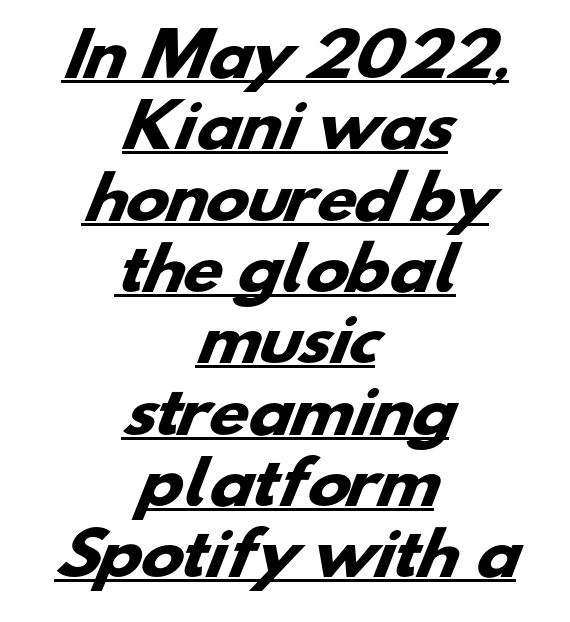
The image shows 58 px heavy, wide sans-serif type; set centered, line spacing 1.23x, normal letter spacing, underlined; low stroke contrast and a small x-height.
